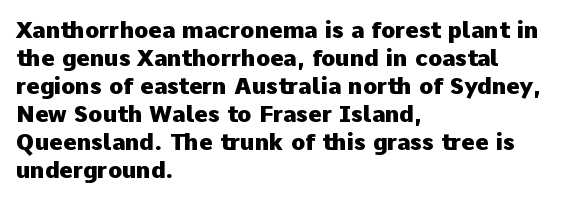
Look at the stroke-to-counter ratio: heavy, a bold. Ordinary non-slanted type is in use. The baseline area is clear. The setting favours the left margin, as ordinary paragraphs usually do. Look at the tracking — it's just the regular setting, nothing added.
